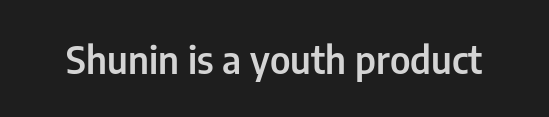
Q: Is the text bold? A: Semi-bold.
Q: Is the text italic (slanted)? A: No, it is upright.
Q: Is the typeface a serif or a sans-serif typeface? A: Sans-serif.
Q: Is the text underlined? A: No.
Q: Is the spacing between letters normal or unusually wide? A: Normal.
Q: Width (condensed, normal, or wide)? A: Condensed.
Q: Stroke contrast? A: Low.
Q: x-height? A: Medium.
Q: Monospaced? A: No.
